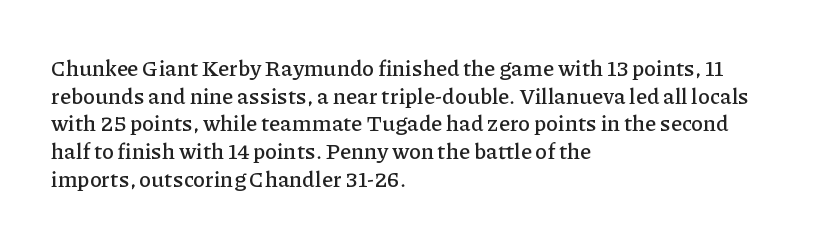
{"italic": "no", "underline": "no", "align": "left", "line_spacing": "normal", "line_spacing_ratio": 1.26, "letter_spacing": "normal", "letter_spacing_em": 0.0, "glyph_px": 22}
